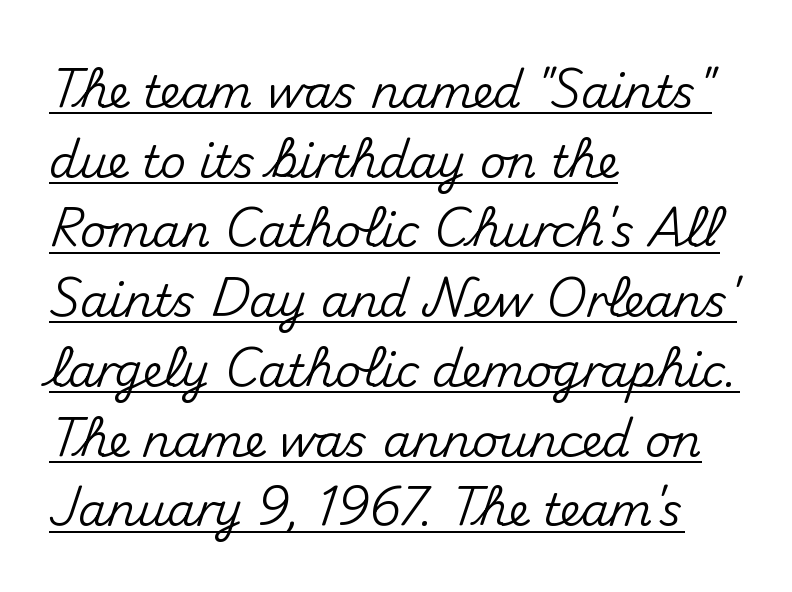
What's the leading like? Ordinary, nothing unusual. Glance below the letters and you will spot a drawn line. This rendering uses left alignment, leaving the right contour irregular. Check where the strokes stop: nothing finishes them off — pure sans. Varying glyph widths throughout — classic text-font behaviour.
